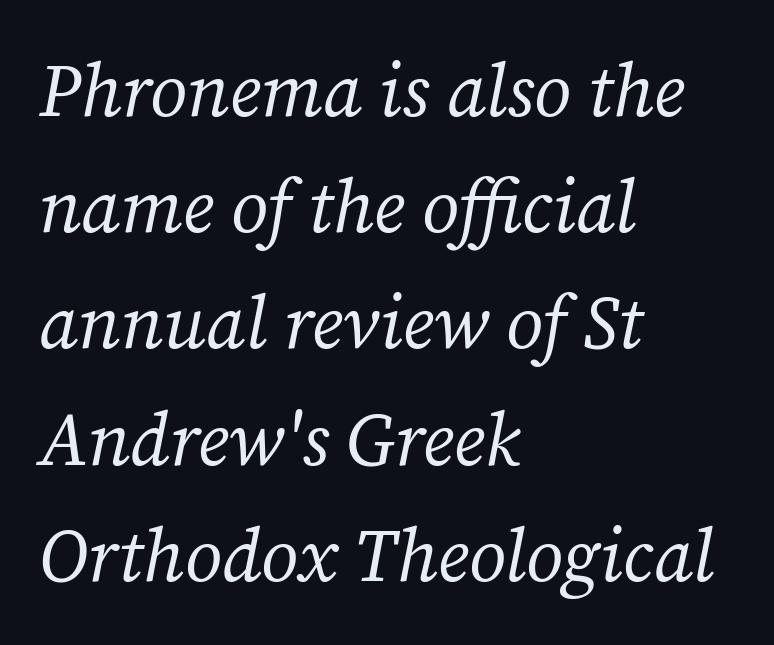
The passage shown stacks its lines at a standard gap. The strip under each line holds only bare page. Looking at the ascenders, they clearly lean. Honestly, the letter spacing is just normal — you wouldn't notice it. You can tell from the footed stems that serif type was used.
